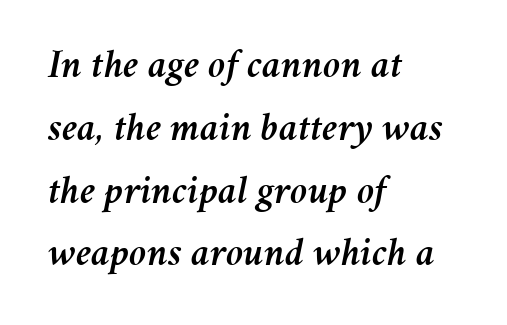
{"italic": "yes", "lean": "right", "slant_degrees": 11, "width": "normal", "stroke_contrast": "medium", "x_height": "medium", "monospaced": "no", "underline": "no", "align": "left", "line_spacing": "normal", "line_spacing_ratio": 1.57, "letter_spacing": "normal", "letter_spacing_em": 0.0, "glyph_px": 40}
